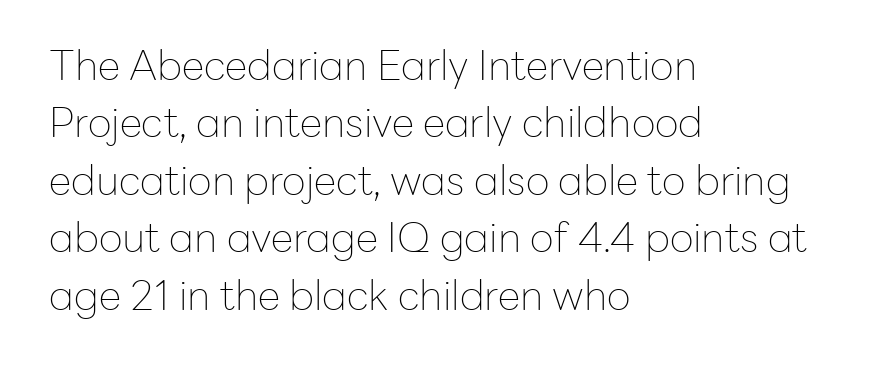
{"serif": "no", "italic": "no", "bold": "no", "weight": "thin", "width": "normal", "stroke_contrast": "low", "x_height": "medium", "monospaced": "no", "underline": "no", "align": "left", "line_spacing": "normal", "line_spacing_ratio": 1.4, "letter_spacing": "normal", "letter_spacing_em": 0.0, "glyph_px": 41}
